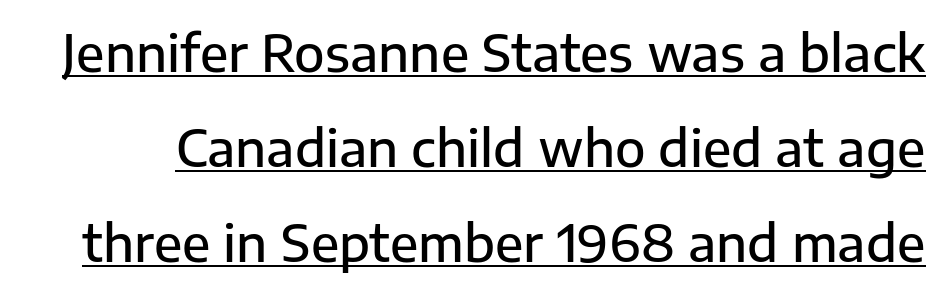
{"serif": "no", "italic": "no", "bold": "semi", "weight": "semibold", "width": "normal", "stroke_contrast": "low", "x_height": "medium", "monospaced": "no", "underline": "yes", "line_spacing": "loose", "line_spacing_ratio": 1.9, "letter_spacing": "normal", "letter_spacing_em": 0.0, "glyph_px": 50}
